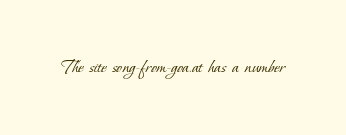
Q: Is the text bold? A: No.
Q: Is the text underlined? A: No.
Q: Is the spacing between letters normal or unusually wide? A: Normal.
